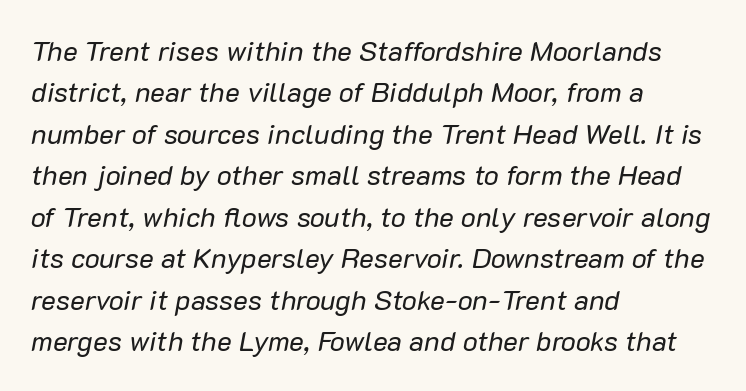
{"italic": "yes", "lean": "right", "slant_degrees": 10, "bold": "no", "weight": "regular", "width": "normal", "stroke_contrast": "low", "x_height": "medium", "monospaced": "no", "underline": "no", "align": "left", "line_spacing": "normal", "line_spacing_ratio": 1.48, "letter_spacing": "normal", "letter_spacing_em": 0.0, "glyph_px": 28}
